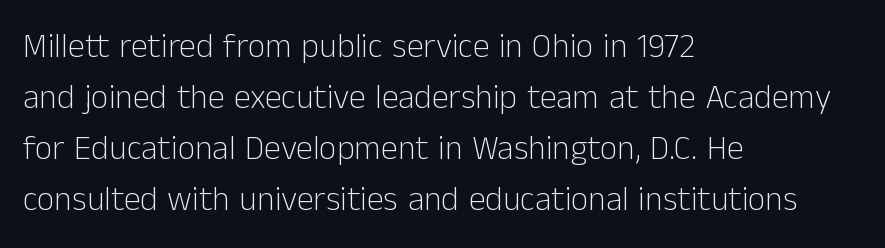
Nobody drew a line under any word here. Is this a fixed-width face? No — the glyphs have proportional, varying widths. Baseline-to-baseline distance is the conventional proportion of letter height. Compared with typical body copy, the letter spacing here is the same. The lettering stays uniformly vertical, giving the passage a roman look.
